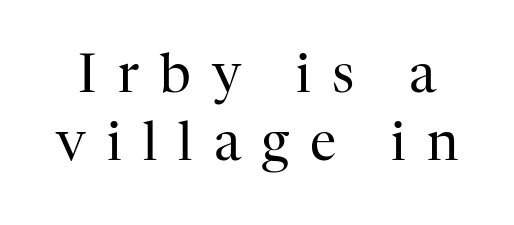
{"serif": "yes", "italic": "no", "bold": "no", "weight": "regular", "width": "normal", "stroke_contrast": "high", "x_height": "medium", "monospaced": "no", "underline": "no", "line_spacing": "normal", "line_spacing_ratio": 1.29, "letter_spacing": "wide", "letter_spacing_em": 0.4, "glyph_px": 53}
